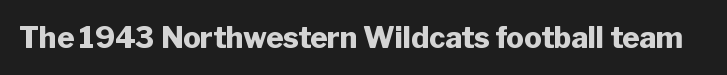
The image shows 29 px heavy sans-serif type, upright; set normal letter spacing, not underlined; low stroke contrast and a medium x-height.
